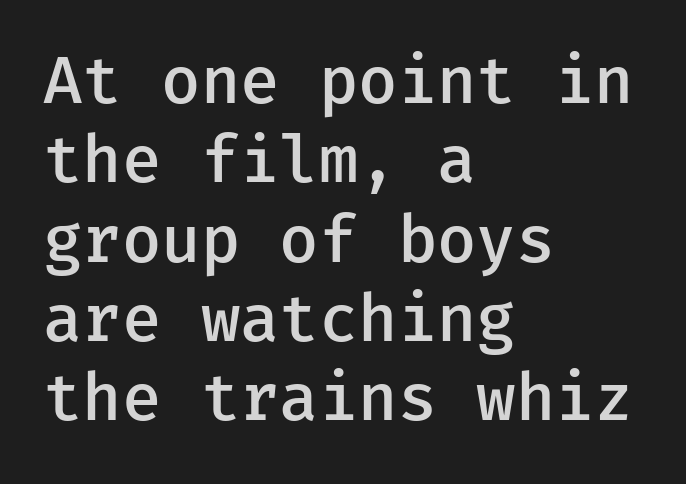
The image shows 64 px semibold sans-serif type, upright; set left-aligned, line spacing 1.24x, normal letter spacing, not underlined; low stroke contrast and a medium x-height.
